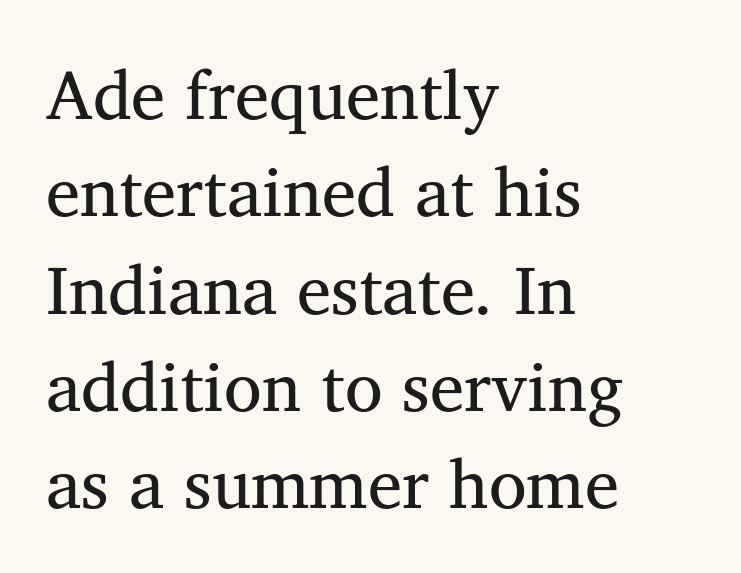
{"serif": "yes", "bold": "no", "weight": "regular", "width": "normal", "stroke_contrast": "medium", "x_height": "medium", "monospaced": "no", "underline": "no", "align": "left", "line_spacing": "normal", "line_spacing_ratio": 1.41, "letter_spacing": "normal", "letter_spacing_em": 0.0, "glyph_px": 69}
